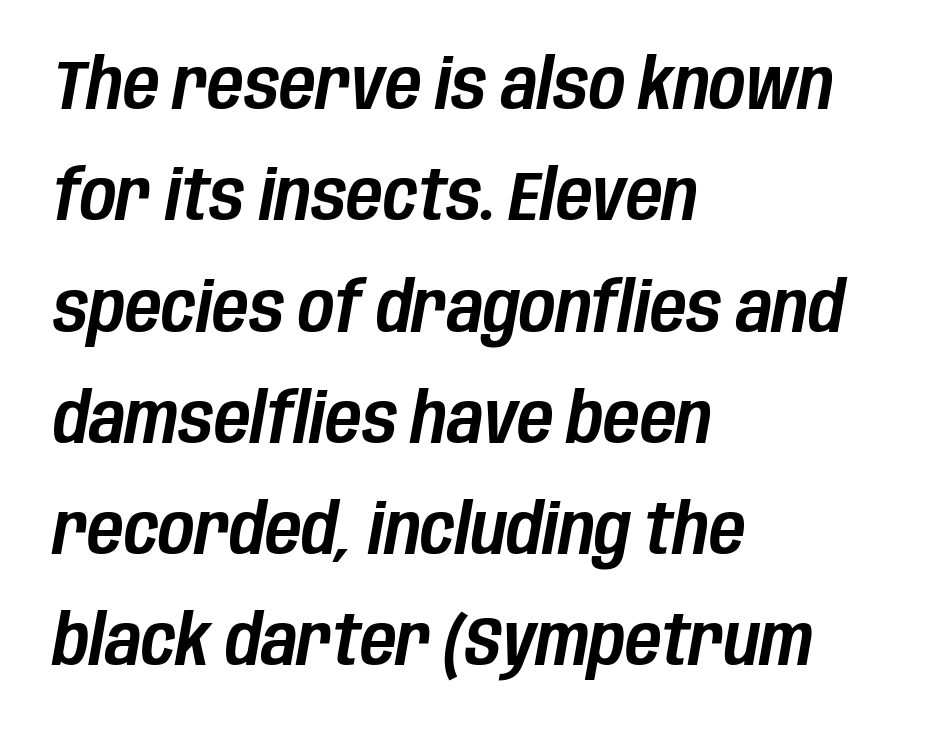
The image shows 70 px condensed type, italic (leaning right); set left-aligned, normal line spacing (1.59x), normal letter spacing, not underlined; low stroke contrast and a large x-height.
